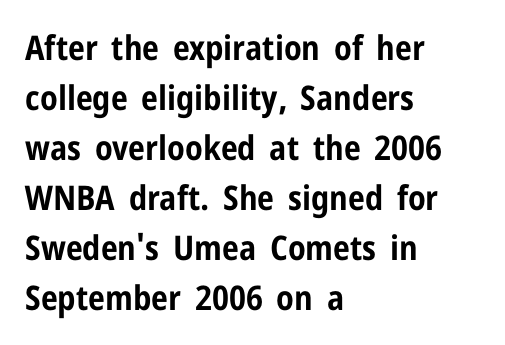
Q: Is the text bold? A: Yes.
Q: Is the text italic (slanted)? A: No, it is upright.
Q: Is the typeface a serif or a sans-serif typeface? A: Sans-serif.
Q: Is the text underlined? A: No.
Q: How is the paragraph aligned? A: Left-aligned.
Q: Is the spacing between letters normal or unusually wide? A: Normal.
Q: Is the spacing between lines tight, normal or loose? A: Normal.
Q: Width (condensed, normal, or wide)? A: Condensed.
Q: Stroke contrast? A: Low.
Q: x-height? A: Medium.
Q: Monospaced? A: No.
